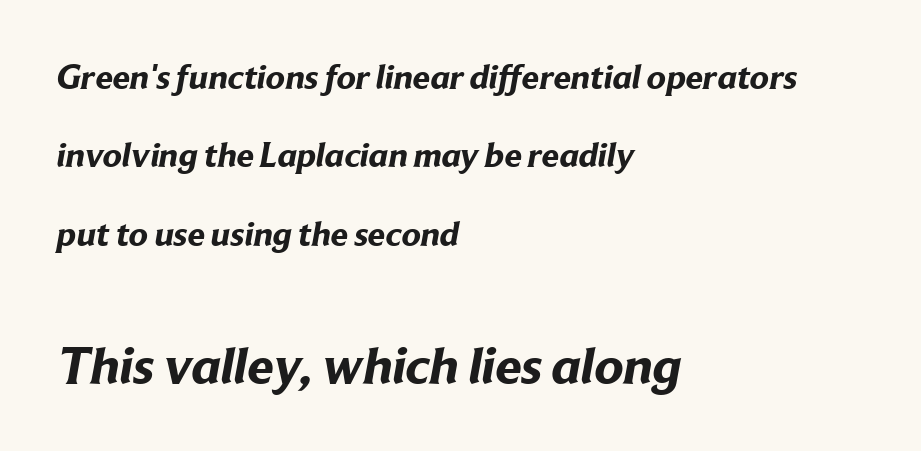
{"serif": "no", "bold": "yes", "weight": "bold", "width": "normal", "stroke_contrast": "low", "x_height": "medium", "monospaced": "no", "underline": "no", "align": "left", "line_spacing": "loose", "line_spacing_ratio": 2.24, "letter_spacing": "normal", "letter_spacing_em": 0.0, "larger_block": "second", "size_ratio": 1.51, "glyph_px": 53}
